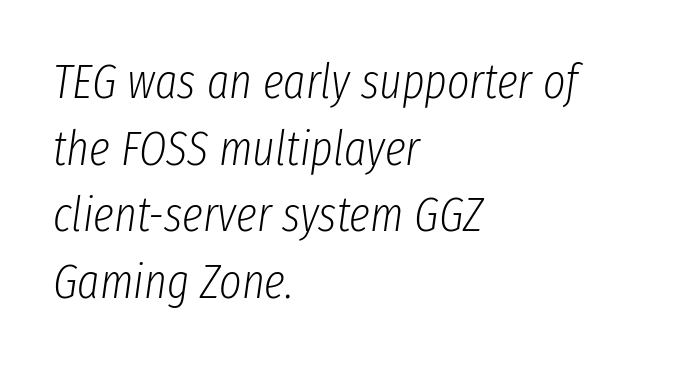
This rendering features lettering with no underline. The typesetting does not lean heavy: it is not bold. Do the characters align in a grid? No, the font is proportional. Slanted lettering throughout.
